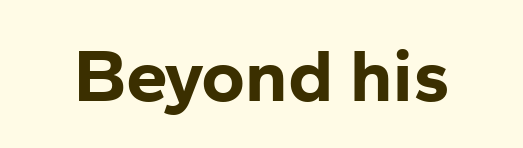
The image shows 75 px bold sans-serif type, upright; set normal letter spacing, not underlined; low stroke contrast and a medium x-height.
